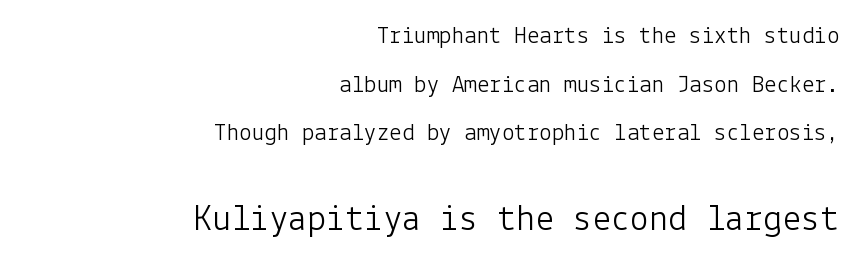
Q: Is the text bold? A: No.
Q: Is the text italic (slanted)? A: No, it is upright.
Q: Is the typeface a serif or a sans-serif typeface? A: Sans-serif.
Q: Is the text underlined? A: No.
Q: How is the paragraph aligned? A: Right-aligned.
Q: Is the spacing between letters normal or unusually wide? A: Normal.
Q: Is the spacing between lines tight, normal or loose? A: Loose.
Q: Which block of text is set in a larger size, the first (top) or the second (bottom)? A: The second (bottom) one.
Q: Width (condensed, normal, or wide)? A: Normal.
Q: Stroke contrast? A: Low.
Q: x-height? A: Medium.
